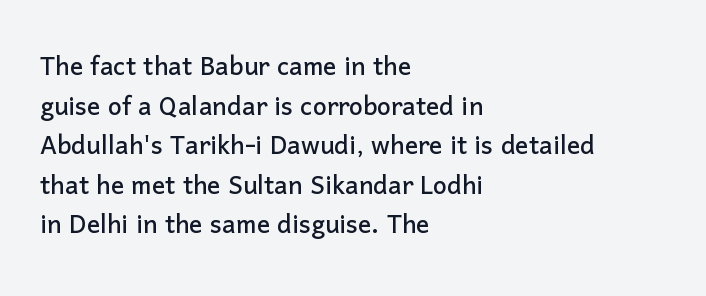
{"serif": "no", "italic": "no", "width": "normal", "stroke_contrast": "low", "x_height": "medium", "monospaced": "no", "underline": "no", "align": "left", "line_spacing_ratio": 1.2, "letter_spacing": "normal", "letter_spacing_em": 0.0, "glyph_px": 33}
